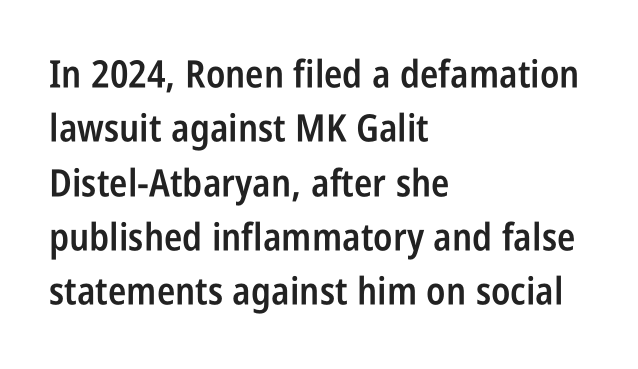
Q: Is the text bold? A: Semi-bold.
Q: Is the text italic (slanted)? A: No, it is upright.
Q: Is the typeface a serif or a sans-serif typeface? A: Sans-serif.
Q: Is the text underlined? A: No.
Q: How is the paragraph aligned? A: Left-aligned.
Q: Is the spacing between letters normal or unusually wide? A: Normal.
Q: Is the spacing between lines tight, normal or loose? A: Normal.
Q: Width (condensed, normal, or wide)? A: Condensed.
Q: Stroke contrast? A: Low.
Q: x-height? A: Large.
Q: Monospaced? A: No.
